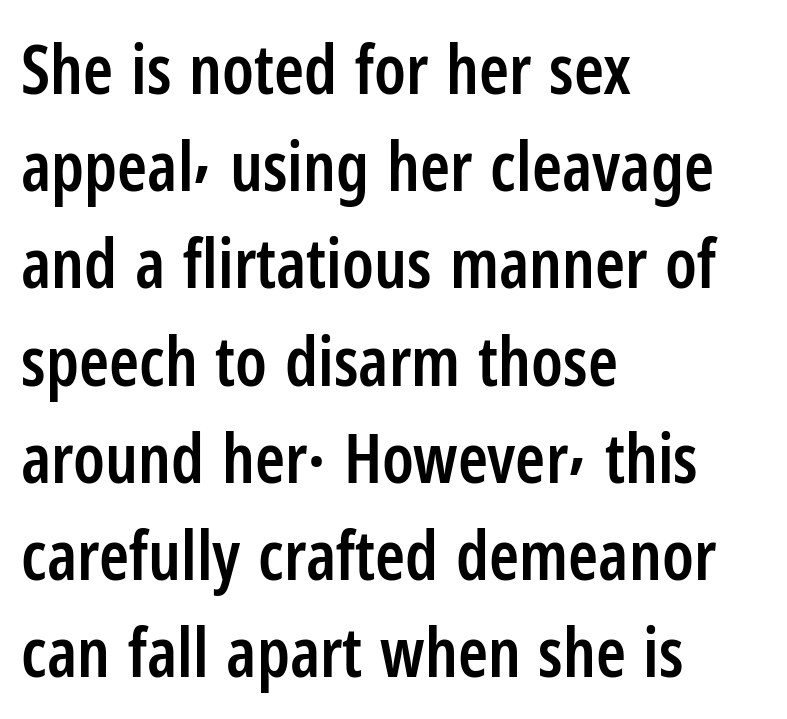
The image shows 68 px semibold, condensed sans-serif type, upright; set left-aligned, normal line spacing (1.43x), normal letter spacing, not underlined; low stroke contrast and a medium x-height.
